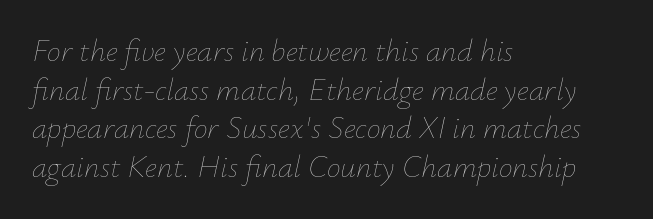
{"italic": "yes", "lean": "right", "slant_degrees": 12, "bold": "no", "weight": "thin", "width": "normal", "stroke_contrast": "low", "x_height": "small", "monospaced": "no", "underline": "no", "align": "left", "line_spacing": "normal", "line_spacing_ratio": 1.25, "letter_spacing": "normal", "letter_spacing_em": 0.0, "glyph_px": 31}
